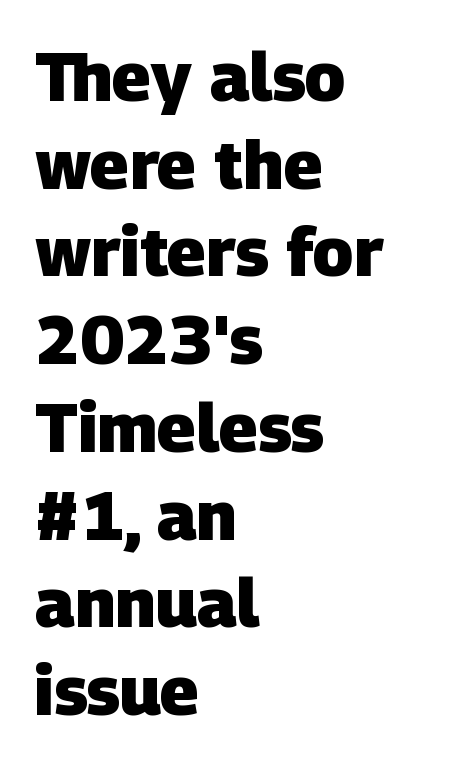
{"serif": "no", "bold": "yes", "weight": "heavy", "width": "normal", "stroke_contrast": "low", "x_height": "large", "monospaced": "no", "underline": "no", "align": "left", "line_spacing": "normal", "line_spacing_ratio": 1.29, "letter_spacing": "normal", "letter_spacing_em": 0.0, "glyph_px": 68}
